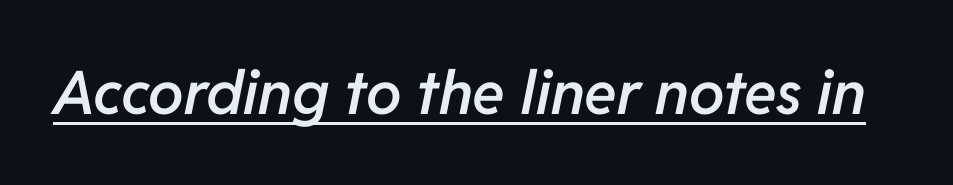
Q: Is the text bold? A: Semi-bold.
Q: Is the text italic (slanted)? A: Yes, it leans right by about 11 degrees.
Q: Is the text underlined? A: Yes.
Q: Is the spacing between letters normal or unusually wide? A: Normal.
Q: Width (condensed, normal, or wide)? A: Normal.
Q: Stroke contrast? A: Low.
Q: x-height? A: Medium.
Q: Monospaced? A: No.
